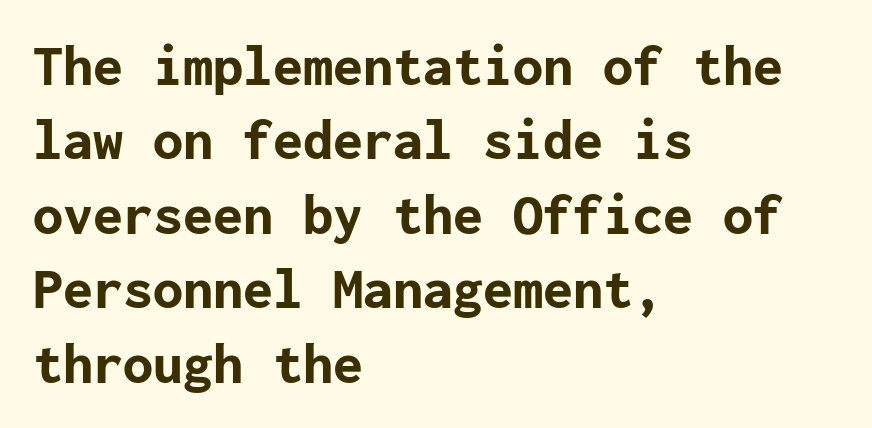
These lines keep a tight, regular rhythm from letter to letter. Heavy-handed strokes throughout: this text is bold. Regarding serifs, this sample does without them. This rendering features lettering with no underline. A typesetter would mark this as roman, not italic. Horizontally, the lines are justified to the leading edge only.
